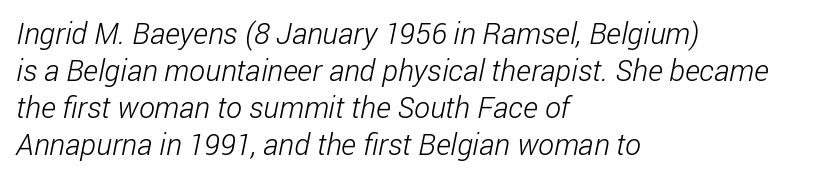
The image shows 30 px light, condensed sans-serif type; set left-aligned, line spacing 1.23x, normal letter spacing, not underlined; low stroke contrast and a medium x-height.
